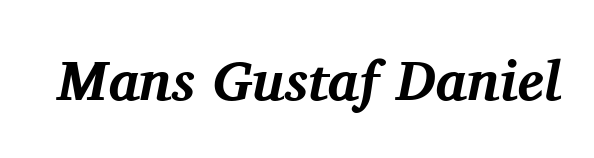
The image shows 56 px bold serif type, italic (leaning right); set normal letter spacing, not underlined; medium stroke contrast and a medium x-height.
